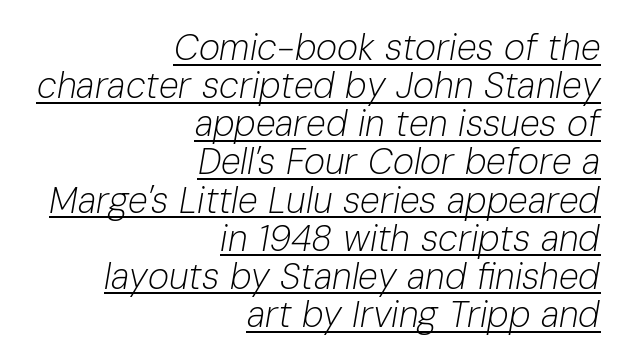
Q: Is the text bold? A: No.
Q: Is the text italic (slanted)? A: Yes, it leans right by about 10 degrees.
Q: Is the text underlined? A: Yes.
Q: How is the paragraph aligned? A: Right-aligned.
Q: Is the spacing between letters normal or unusually wide? A: Normal.
Q: Is the spacing between lines tight, normal or loose? A: Tight.
Q: Width (condensed, normal, or wide)? A: Normal.
Q: Stroke contrast? A: Low.
Q: x-height? A: Medium.
Q: Monospaced? A: No.
